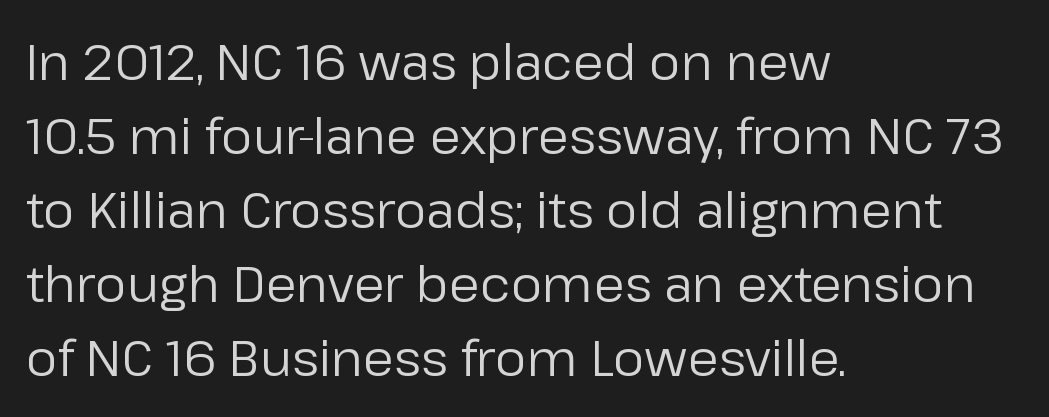
The image shows 50 px regular-weight sans-serif type, upright; set left-aligned, normal line spacing (1.48x), normal letter spacing, not underlined; low stroke contrast and a medium x-height.
